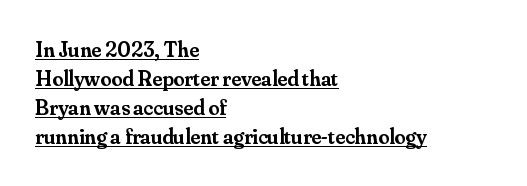
{"italic": "no", "bold": "semi", "underline": "yes", "align": "left", "line_spacing": "normal", "line_spacing_ratio": 1.32, "letter_spacing": "normal", "letter_spacing_em": 0.0, "glyph_px": 22}
